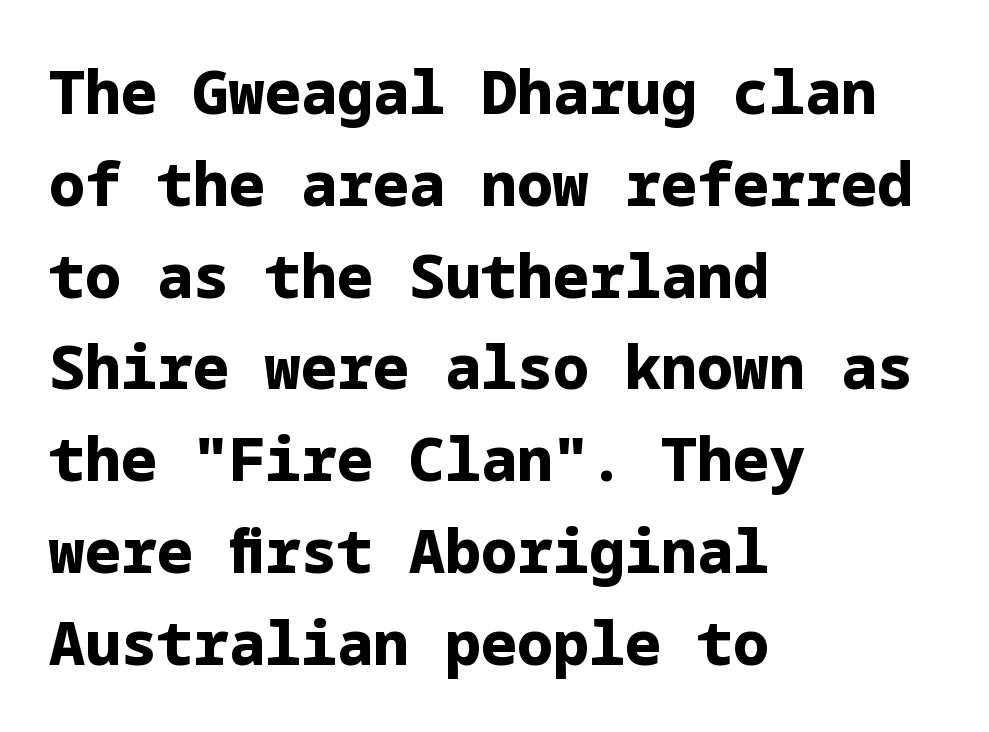
{"serif": "no", "italic": "no", "bold": "yes", "weight": "bold", "width": "normal", "stroke_contrast": "low", "x_height": "medium", "underline": "no", "align": "left", "line_spacing": "normal", "line_spacing_ratio": 1.53, "letter_spacing": "normal", "letter_spacing_em": 0.0, "glyph_px": 60}
